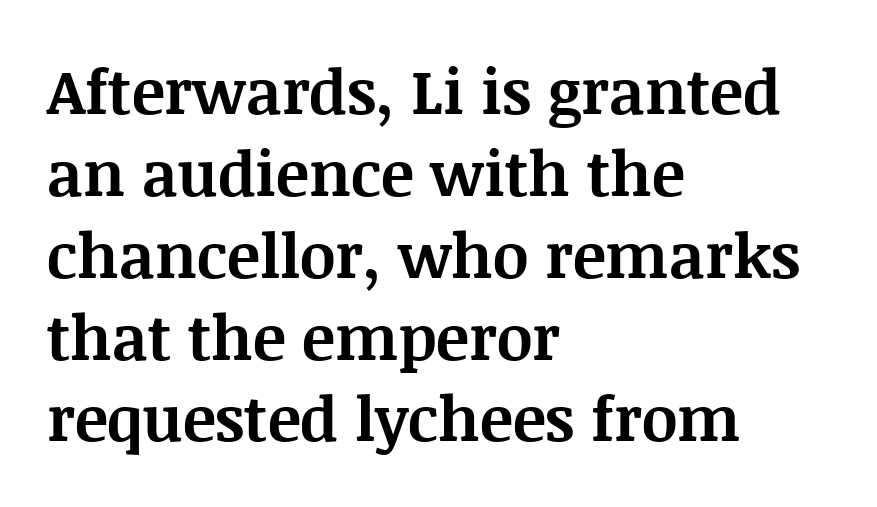
Q: Is the text bold? A: Yes.
Q: Is the text italic (slanted)? A: No, it is upright.
Q: Is the typeface a serif or a sans-serif typeface? A: Serif.
Q: Is the text underlined? A: No.
Q: How is the paragraph aligned? A: Left-aligned.
Q: Is the spacing between letters normal or unusually wide? A: Normal.
Q: Is the spacing between lines tight, normal or loose? A: Normal.
Q: Width (condensed, normal, or wide)? A: Normal.
Q: Stroke contrast? A: Medium.
Q: x-height? A: Large.
Q: Monospaced? A: No.
